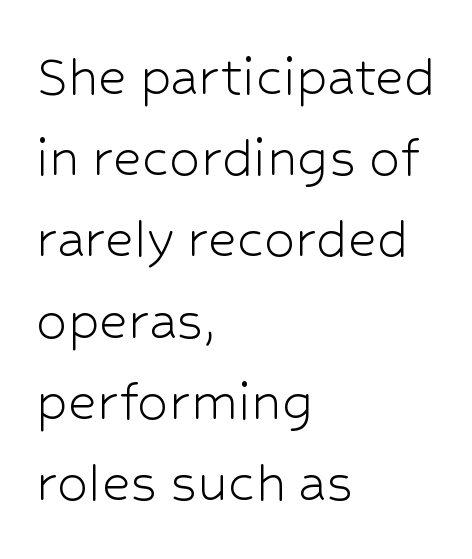
{"serif": "no", "italic": "no", "bold": "no", "weight": "light", "width": "normal", "stroke_contrast": "low", "x_height": "medium", "monospaced": "no", "underline": "no", "align": "left", "line_spacing": "normal", "line_spacing_ratio": 1.31, "letter_spacing": "normal", "letter_spacing_em": 0.0, "glyph_px": 62}
